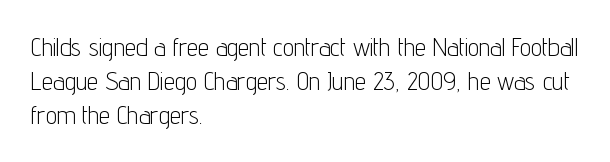
The area under the type is left untouched. A roman cut, with each character standing at attention. Observe the ordinary spacing: letters are neighbours, not strangers. Notice how the passage keeps a crisp vertical edge on the left only.
